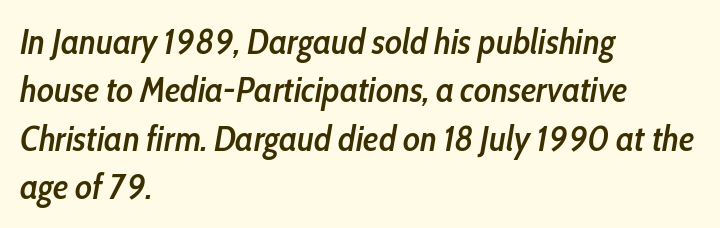
The paragraph shown leans on its left margin. Nobody touched the tracking dial on this one. The face used here has a pronounced slope to its letters. Notice how descenders clear the ascenders below comfortably — that's standard leading. Compared with an ordinary text face, these strokes are moderately heavier — a semibold.
